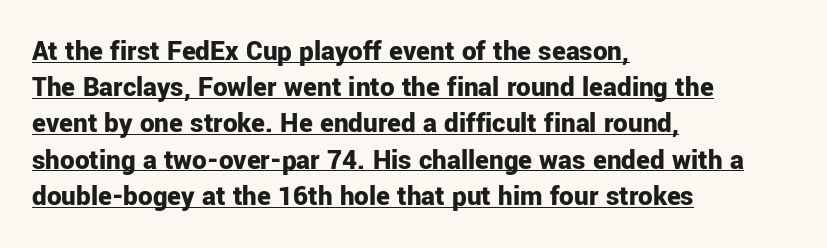
The image shows 29 px bold sans-serif type, upright; set left-aligned, normal line spacing (1.25x), normal letter spacing, underlined; low stroke contrast and a medium x-height.
